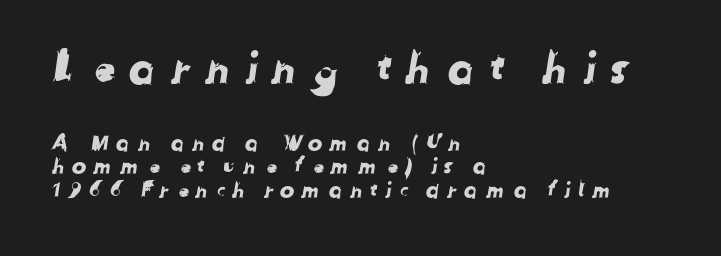
The image shows 44 px sans-serif type; set left-aligned, tight line spacing (1.08x), unusually wide letter spacing (+0.26 em), not underlined; the first (top) block is 2.0x larger; low stroke contrast and a medium x-height.
